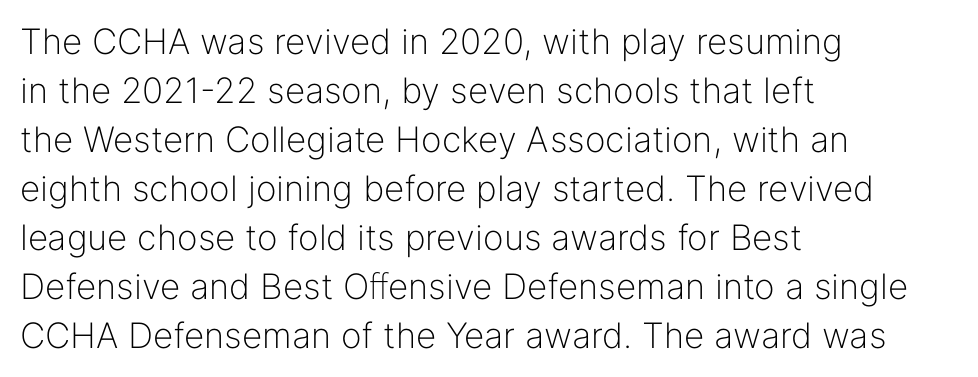
Plain, unruled lines of type. Weight class: somewhere from thin through regular. A typesetter would call this leading conventional body-copy spacing. The rendering shows plain stroke endings on the letterforms — a sans-serif design.
